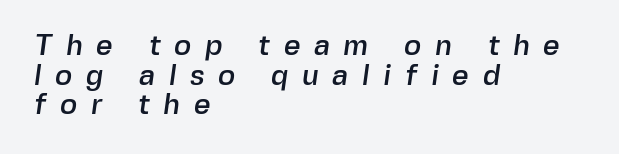
Q: Is the typeface a serif or a sans-serif typeface? A: Sans-serif.
Q: Is the text underlined? A: No.
Q: How is the paragraph aligned? A: Left-aligned.
Q: Is the spacing between letters normal or unusually wide? A: Unusually wide.
Q: Is the spacing between lines tight, normal or loose? A: Tight.
Q: Width (condensed, normal, or wide)? A: Normal.
Q: x-height? A: Medium.
Q: Monospaced? A: No.
